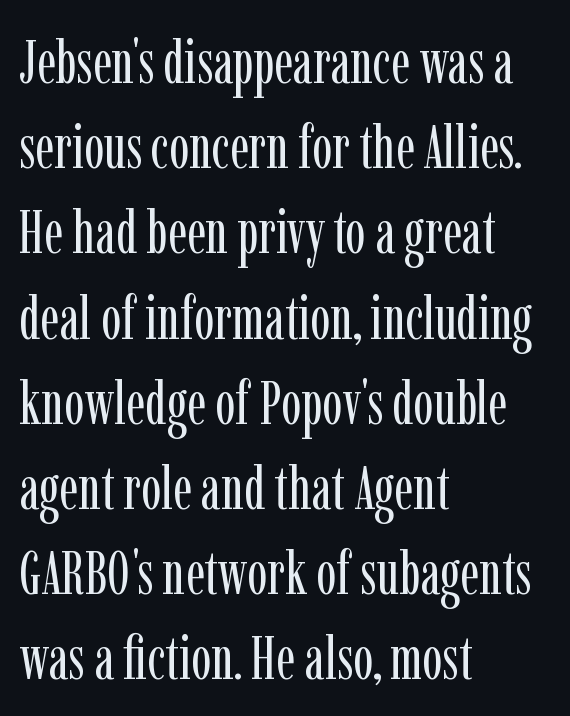
Q: Is the text bold? A: No.
Q: Is the text italic (slanted)? A: No, it is upright.
Q: Is the typeface a serif or a sans-serif typeface? A: Serif.
Q: Is the text underlined? A: No.
Q: How is the paragraph aligned? A: Left-aligned.
Q: Is the spacing between letters normal or unusually wide? A: Normal.
Q: Is the spacing between lines tight, normal or loose? A: Normal.
Q: Width (condensed, normal, or wide)? A: Condensed.
Q: Stroke contrast? A: Low.
Q: x-height? A: Medium.
Q: Monospaced? A: No.
